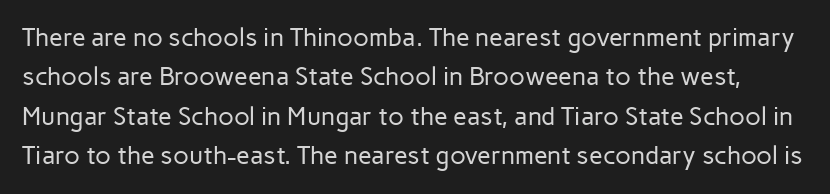
Observe the ordinary spacing: letters are neighbours, not strangers. Unlike italic type, these characters show no tilt at all. Words float on clear page, feet unadorned. Regular leading. Weight: regular or lighter.
